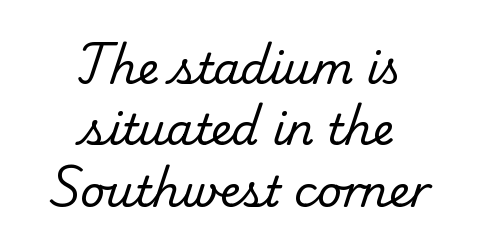
Regarding leading, the lines here are spaced in the standard way. The area under the type is left untouched. These lines keep a tight, regular rhythm from letter to letter. Proportional: the letters do not fall into vertical columns. The paragraph shown floats in the horizontal middle. These lines are composed in type with serifs.
